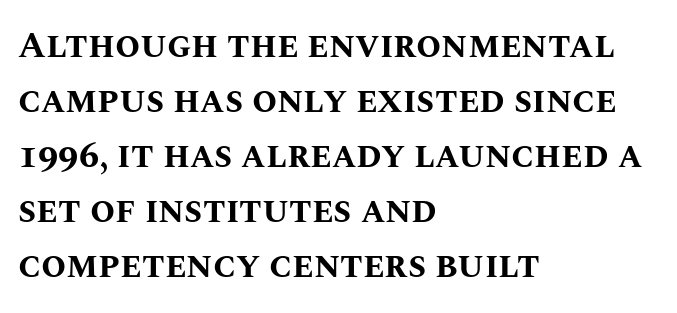
Q: Is the text bold? A: Yes.
Q: Is the text italic (slanted)? A: No, it is upright.
Q: Is the text underlined? A: No.
Q: How is the paragraph aligned? A: Left-aligned.
Q: Is the spacing between letters normal or unusually wide? A: Normal.
Q: Is the spacing between lines tight, normal or loose? A: Normal.
Q: Width (condensed, normal, or wide)? A: Normal.
Q: Stroke contrast? A: Medium.
Q: x-height? A: Large.
Q: Monospaced? A: No.
